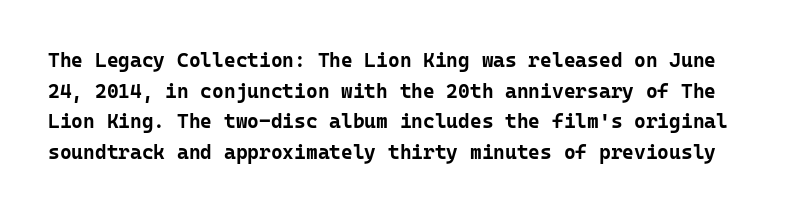
{"italic": "no", "bold": "yes", "underline": "no", "line_spacing": "normal", "line_spacing_ratio": 1.53, "letter_spacing": "normal", "letter_spacing_em": 0.0, "glyph_px": 20}
